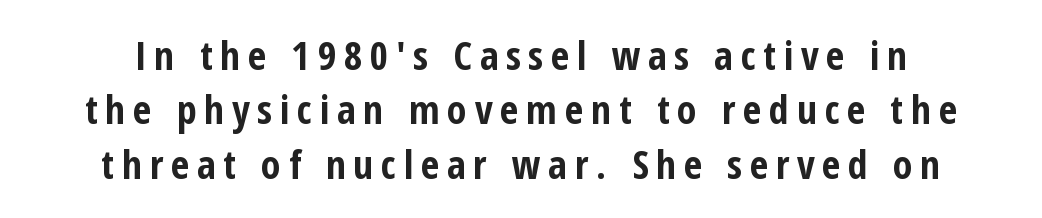
The image shows 40 px bold, condensed sans-serif type, upright; set centered, normal line spacing (1.36x), not underlined; low stroke contrast and a medium x-height.
